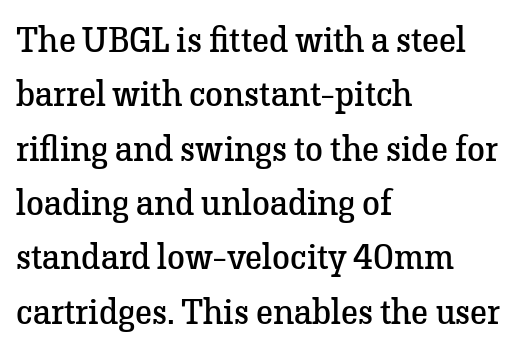
Q: Is the text bold? A: No.
Q: Is the text italic (slanted)? A: No, it is upright.
Q: Is the typeface a serif or a sans-serif typeface? A: Serif.
Q: Is the text underlined? A: No.
Q: How is the paragraph aligned? A: Left-aligned.
Q: Is the spacing between letters normal or unusually wide? A: Normal.
Q: Is the spacing between lines tight, normal or loose? A: Normal.
Q: Width (condensed, normal, or wide)? A: Normal.
Q: Stroke contrast? A: Low.
Q: x-height? A: Medium.
Q: Monospaced? A: No.
